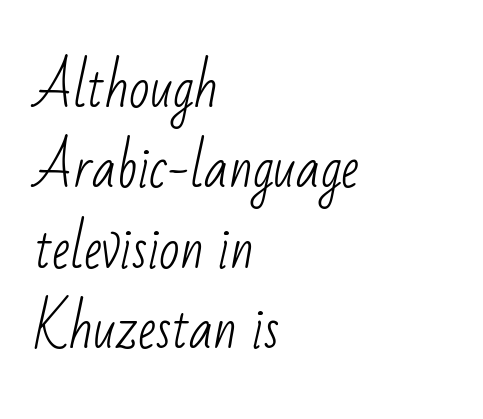
Q: Is the text bold? A: No.
Q: Is the typeface a serif or a sans-serif typeface? A: Sans-serif.
Q: Is the text underlined? A: No.
Q: How is the paragraph aligned? A: Left-aligned.
Q: Is the spacing between letters normal or unusually wide? A: Normal.
Q: Is the spacing between lines tight, normal or loose? A: Normal.
Q: Width (condensed, normal, or wide)? A: Condensed.
Q: Stroke contrast? A: Low.
Q: x-height? A: Small.
Q: Monospaced? A: No.
